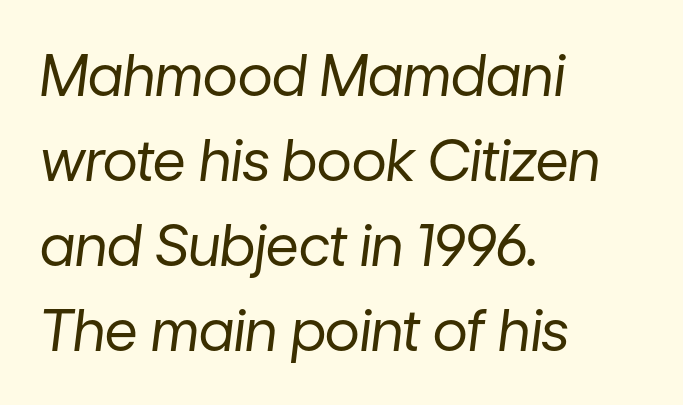
Standard letterfit; no display-style spreading of the glyphs. The weight would be labelled regular, book, light, or lighter still. Each letter keeps its own natural width here, so spacing adapts to shape. The lines are quadded left.
